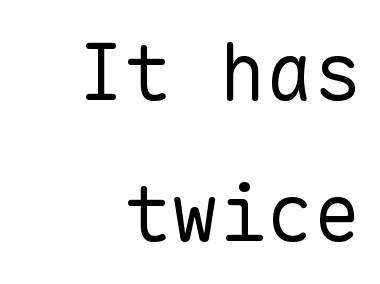
The image shows 79 px regular-weight sans-serif type, upright, monospaced; set right-aligned, line spacing 1.78x, normal letter spacing, not underlined; low stroke contrast and a medium x-height.
